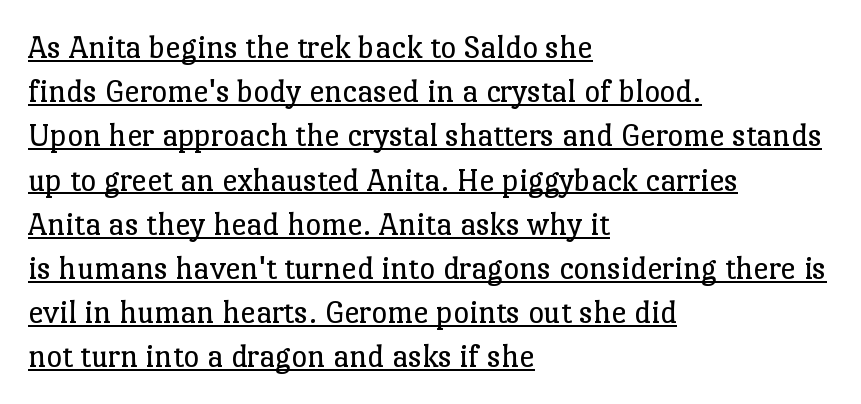
Q: Is the text bold? A: No.
Q: Is the text italic (slanted)? A: No, it is upright.
Q: Is the typeface a serif or a sans-serif typeface? A: Serif.
Q: Is the text underlined? A: Yes.
Q: How is the paragraph aligned? A: Left-aligned.
Q: Is the spacing between letters normal or unusually wide? A: Normal.
Q: Is the spacing between lines tight, normal or loose? A: Normal.
Q: Width (condensed, normal, or wide)? A: Normal.
Q: Stroke contrast? A: Low.
Q: x-height? A: Medium.
Q: Monospaced? A: No.
